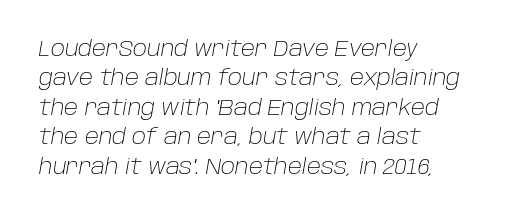
{"italic": "yes", "lean": "right", "slant_degrees": 10, "bold": "no", "underline": "no", "align": "left", "line_spacing": "normal", "line_spacing_ratio": 1.4, "letter_spacing": "normal", "letter_spacing_em": 0.0, "glyph_px": 21}
